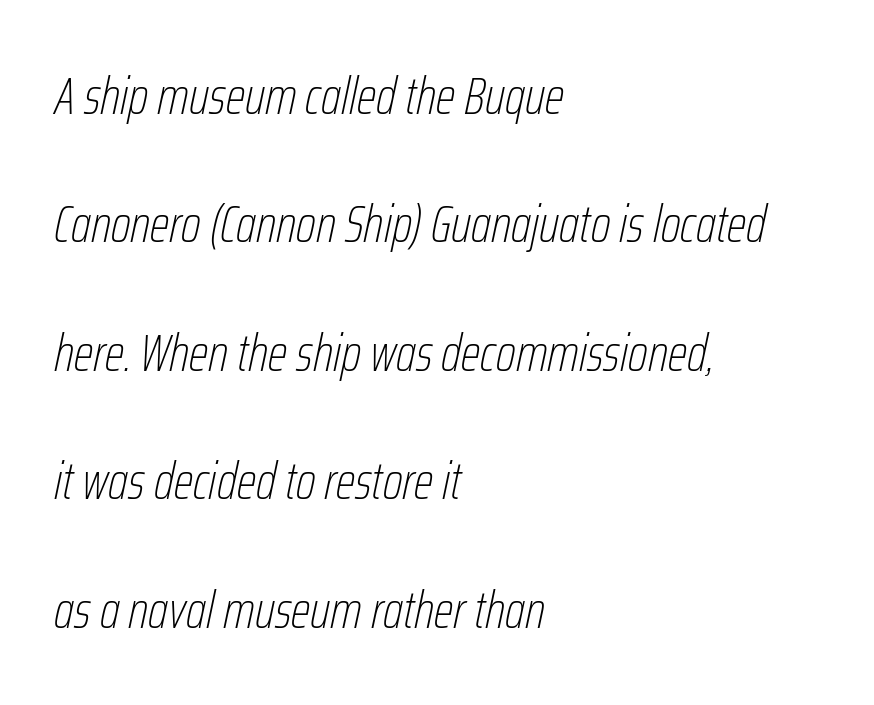
A typesetter would call this proportional, since set widths differ per character. Observe the lean: these are italic letterforms. Line spacing here is loose. Every row of glyphs begins at an identical x-position on the left. The letterforms sit shoulder to shoulder at normal distance. Clear beneath every line of the passage.
